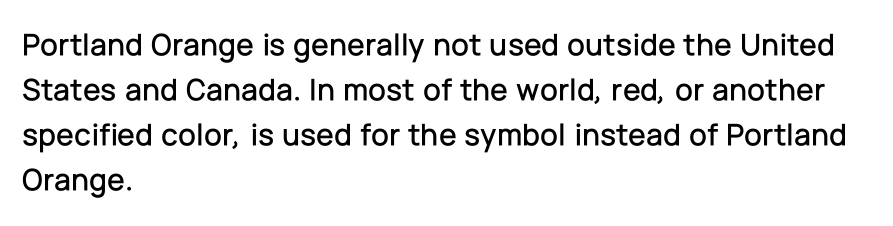
{"serif": "no", "italic": "no", "width": "normal", "stroke_contrast": "low", "x_height": "medium", "monospaced": "no", "underline": "no", "align": "left", "line_spacing": "normal", "line_spacing_ratio": 1.41, "letter_spacing": "normal", "letter_spacing_em": 0.0, "glyph_px": 32}
